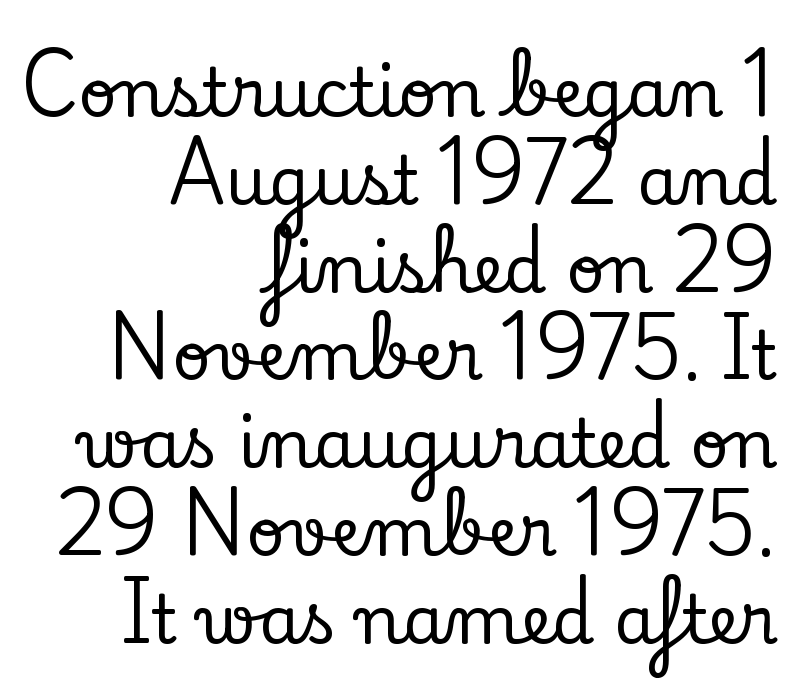
Italic: no, the glyphs are upright roman. Notice how the passage keeps a crisp vertical edge on the right only. Tracking here is standard; glyphs follow each other at the usual distance. The space directly below the letters is spotless.
